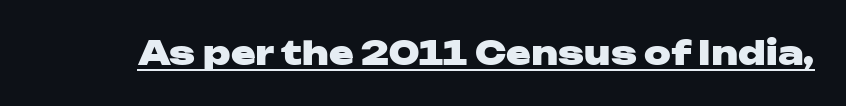
The image shows 33 px heavy, wide sans-serif type, upright; set normal letter spacing, underlined; low stroke contrast and a medium x-height.
